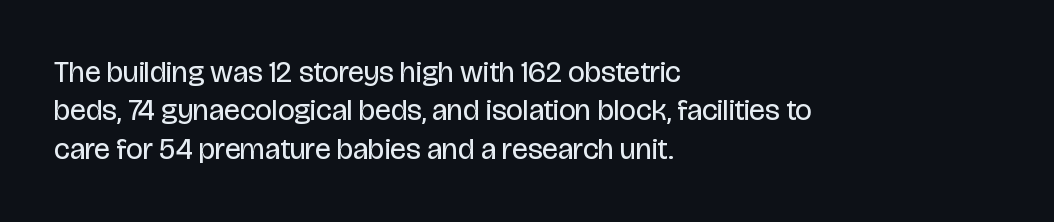
The foot of each line stays bare and open. What's the leading like? Ordinary, nothing unusual. Compared with a typical body face, this is equally light or lighter still. The passage shown is typed in a proportional face where columns would drift.
